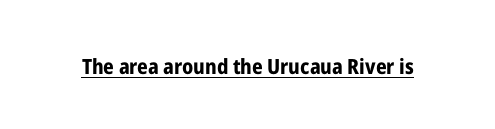
Q: Is the text bold? A: Yes.
Q: Is the text italic (slanted)? A: No, it is upright.
Q: Is the text underlined? A: Yes.
Q: Is the spacing between letters normal or unusually wide? A: Normal.
